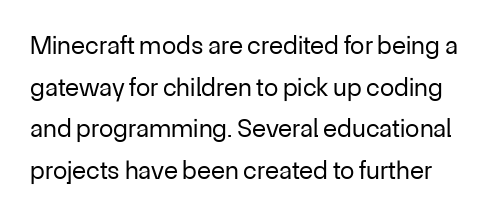
Q: Is the text bold? A: No.
Q: Is the text italic (slanted)? A: No, it is upright.
Q: Is the text underlined? A: No.
Q: Is the spacing between letters normal or unusually wide? A: Normal.
Q: Is the spacing between lines tight, normal or loose? A: Normal.
